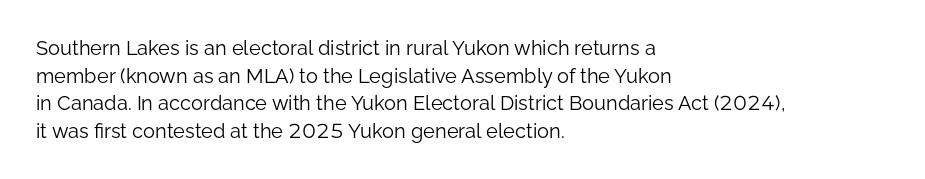
This rendering leaves character spacing at its baseline value. These lines stack with their left ends in a neat column. Reading down the column, the eye jumps a familiar distance to each next line. Stroke mass is kept to a normal reading level or below. Unlike italic type, these characters show no tilt at all. No word sits above an underline.
